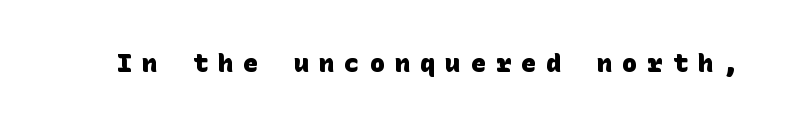
{"bold": "yes", "underline": "no", "letter_spacing": "wide", "letter_spacing_em": 0.41, "glyph_px": 25}
